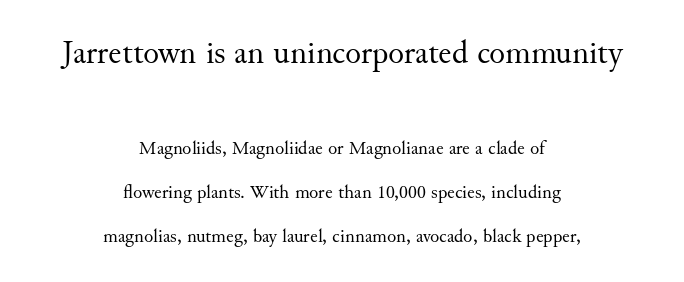
The rendering positions every line midway between the sides. Which of the two is more prominent by size? The first, at the top. Posture: straight, roman, zero tilt. There is no visible air inserted between adjacent glyphs. The glyphs in this specimen are seriffed.
